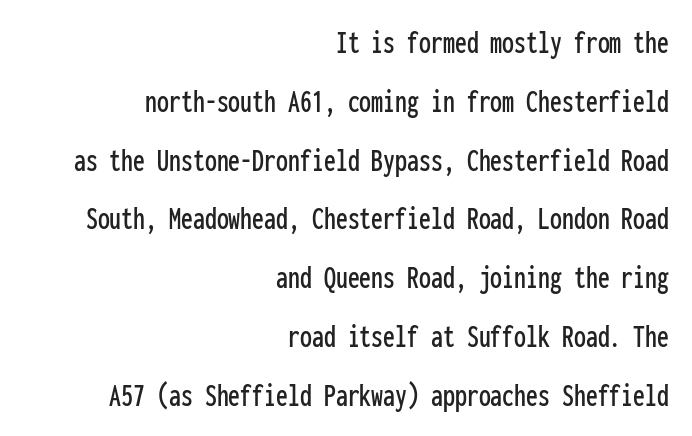
Q: Is the text italic (slanted)? A: No, it is upright.
Q: Is the typeface a serif or a sans-serif typeface? A: Sans-serif.
Q: Is the text underlined? A: No.
Q: How is the paragraph aligned? A: Right-aligned.
Q: Is the spacing between letters normal or unusually wide? A: Normal.
Q: Width (condensed, normal, or wide)? A: Condensed.
Q: Stroke contrast? A: Low.
Q: x-height? A: Medium.
Q: Monospaced? A: Yes.
